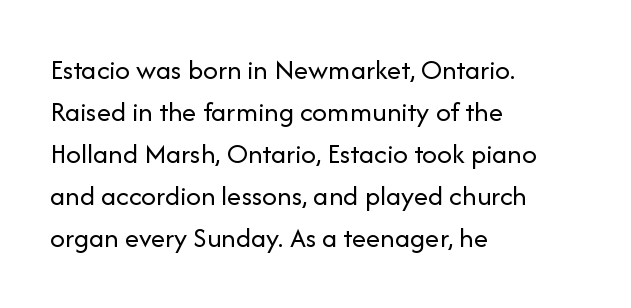
Think of a printed novel: that variable character pitch is what you see here. The weight tops out at a normal text grade. Evenly set lines give the paragraph a standard silhouette. The letters stand upright; this is a roman face. No word sits above an underline.
